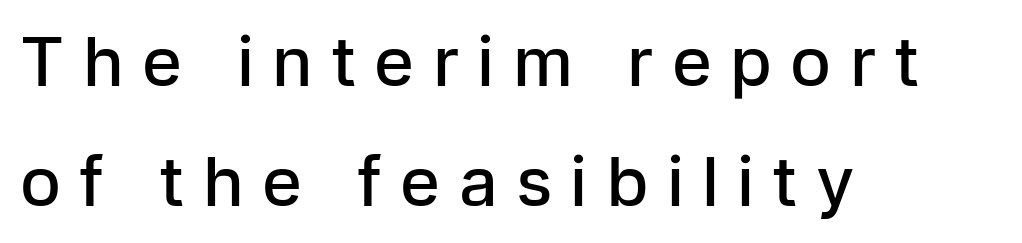
Q: Is the text bold? A: Semi-bold.
Q: Is the text italic (slanted)? A: No, it is upright.
Q: Is the typeface a serif or a sans-serif typeface? A: Sans-serif.
Q: Is the text underlined? A: No.
Q: How is the paragraph aligned? A: Left-aligned.
Q: Is the spacing between letters normal or unusually wide? A: Unusually wide.
Q: Width (condensed, normal, or wide)? A: Normal.
Q: Stroke contrast? A: Low.
Q: x-height? A: Medium.
Q: Monospaced? A: No.
